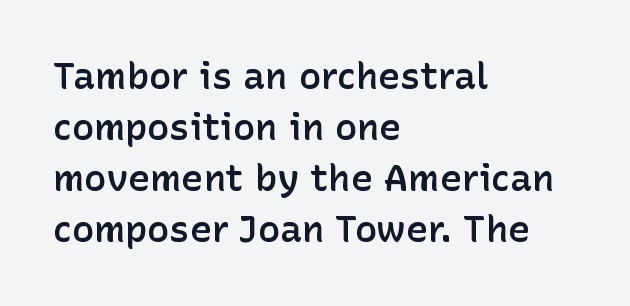
{"serif": "no", "italic": "no", "bold": "semi", "weight": "semibold", "width": "normal", "stroke_contrast": "low", "x_height": "medium", "monospaced": "no", "underline": "no", "align": "left", "line_spacing": "normal", "line_spacing_ratio": 1.38, "letter_spacing": "normal", "letter_spacing_em": 0.0, "glyph_px": 37}
